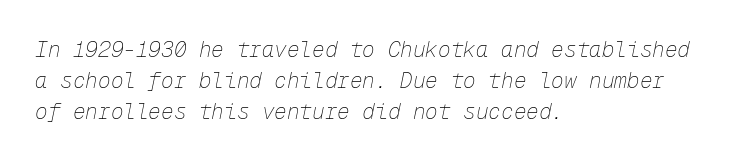
{"italic": "yes", "lean": "right", "slant_degrees": 12, "bold": "no", "underline": "no", "align": "left", "line_spacing": "normal", "line_spacing_ratio": 1.47, "letter_spacing": "normal", "letter_spacing_em": 0.0, "glyph_px": 21}
